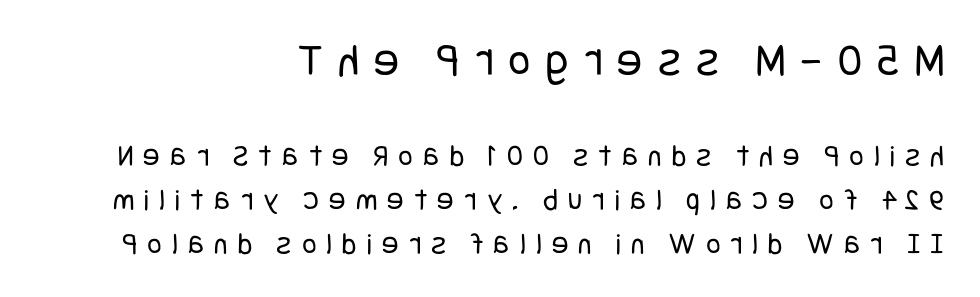
{"serif": "no", "italic": "no", "bold": "no", "weight": "regular", "width": "condensed", "stroke_contrast": "low", "x_height": "large", "underline": "no", "align": "right", "line_spacing": "normal", "line_spacing_ratio": 1.42, "letter_spacing": "wide", "letter_spacing_em": 0.33, "larger_block": "first", "size_ratio": 1.52, "glyph_px": 47}
